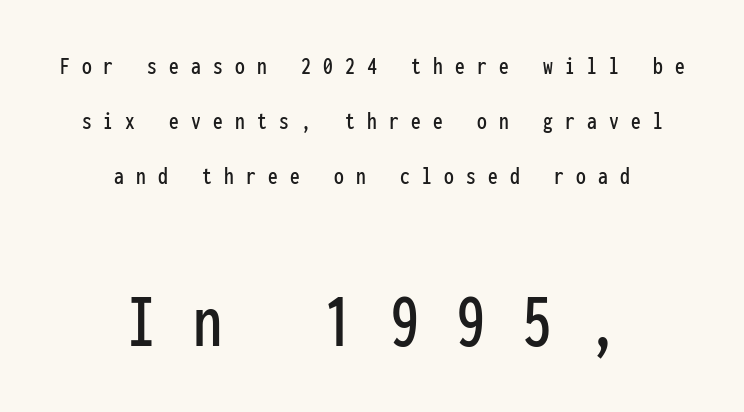
The image shows 78 px condensed sans-serif type, upright, monospaced; set centered, loose line spacing (2.12x), unusually wide letter spacing (+0.47 em), not underlined; the second (bottom) block is 3.0x larger; low stroke contrast and a medium x-height.
